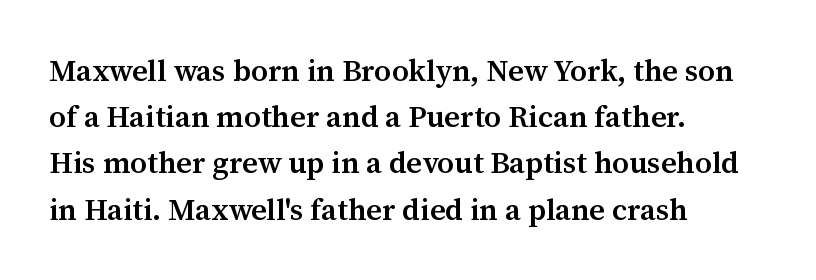
Q: Is the text bold? A: Semi-bold.
Q: Is the text italic (slanted)? A: No, it is upright.
Q: Is the typeface a serif or a sans-serif typeface? A: Serif.
Q: Is the text underlined? A: No.
Q: How is the paragraph aligned? A: Left-aligned.
Q: Is the spacing between letters normal or unusually wide? A: Normal.
Q: Is the spacing between lines tight, normal or loose? A: Normal.
Q: Width (condensed, normal, or wide)? A: Normal.
Q: Stroke contrast? A: Medium.
Q: x-height? A: Medium.
Q: Monospaced? A: No.
